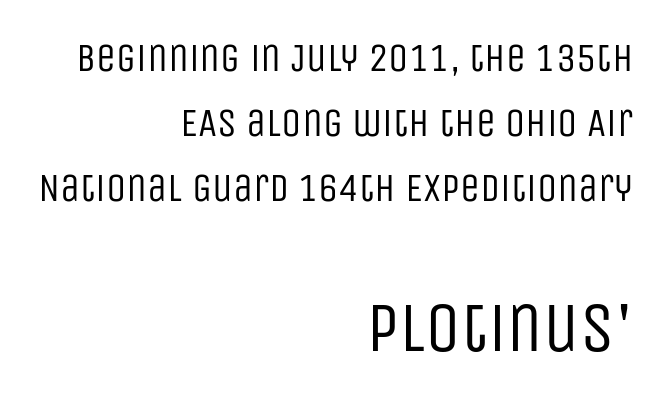
Q: Is the text bold? A: No.
Q: Is the text italic (slanted)? A: No, it is upright.
Q: Is the typeface a serif or a sans-serif typeface? A: Sans-serif.
Q: Is the text underlined? A: No.
Q: How is the paragraph aligned? A: Right-aligned.
Q: Is the spacing between letters normal or unusually wide? A: Normal.
Q: Is the spacing between lines tight, normal or loose? A: Normal.
Q: Which block of text is set in a larger size, the first (top) or the second (bottom)? A: The second (bottom) one.
Q: Width (condensed, normal, or wide)? A: Condensed.
Q: Stroke contrast? A: Low.
Q: x-height? A: Large.
Q: Monospaced? A: No.
